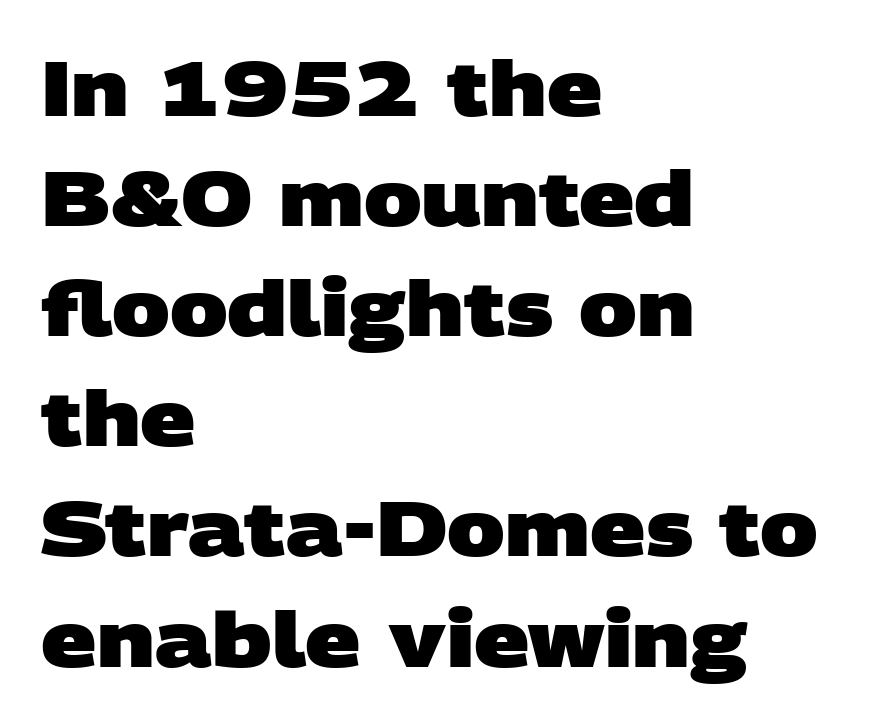
The image shows 77 px heavy, wide sans-serif type; set left-aligned, normal line spacing (1.43x), normal letter spacing, not underlined; low stroke contrast and a large x-height.
